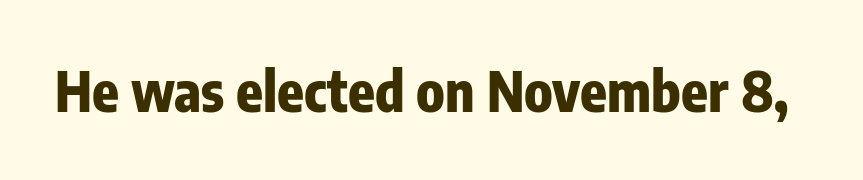
The image shows 55 px heavy, condensed sans-serif type, upright; set normal letter spacing, not underlined; low stroke contrast and a medium x-height.
